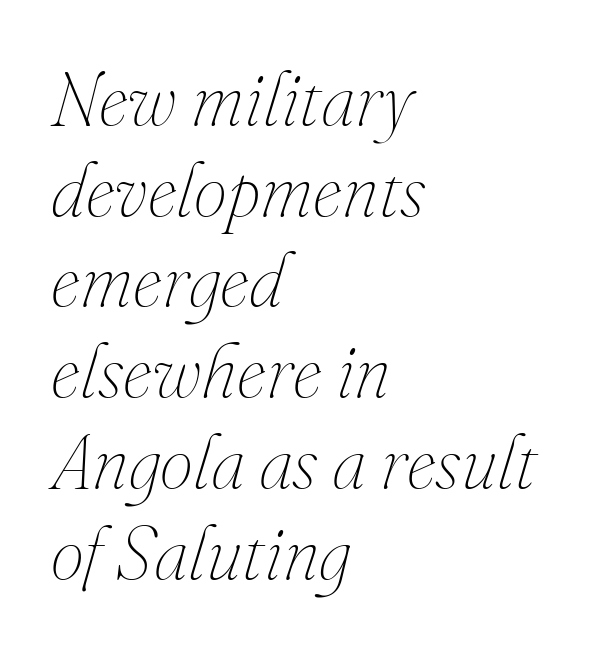
The image shows 75 px thin type, italic (leaning right); set left-aligned, line spacing 1.21x, normal letter spacing, not underlined; medium stroke contrast and a small x-height.
